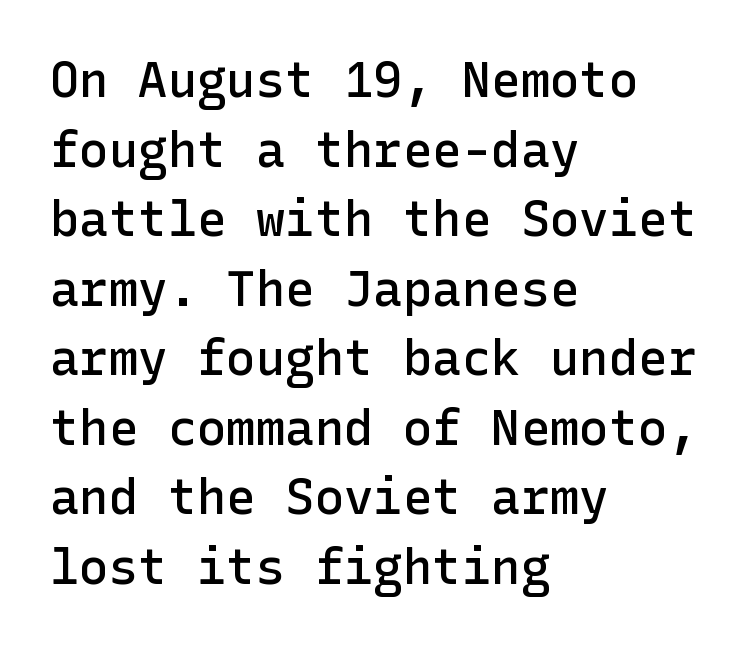
Leading matches the norm, producing a regular column. Moderately thickened strokes mark this as semibold type. This rendering uses left alignment, leaving the right contour irregular. Nothing unusual about the tracking: characters are spaced as the font intends. These lines were composed using upright roman letters. Letterform terminals end flat and unadorned throughout the passage.
